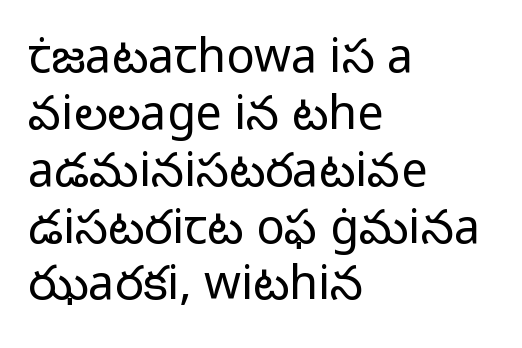
The image shows 47 px light sans-serif type, upright; set left-aligned, line spacing 1.21x, normal letter spacing, not underlined; low stroke contrast and a medium x-height.
